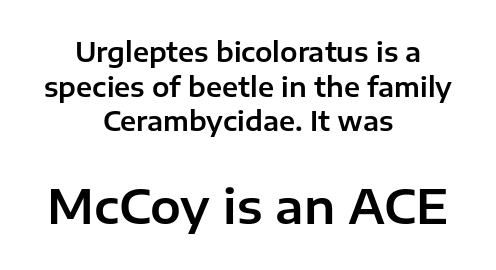
{"serif": "no", "italic": "no", "width": "normal", "stroke_contrast": "low", "x_height": "medium", "monospaced": "no", "underline": "no", "align": "center", "line_spacing": "normal", "line_spacing_ratio": 1.33, "letter_spacing": "normal", "letter_spacing_em": 0.0, "larger_block": "second", "size_ratio": 1.77, "glyph_px": 46}
